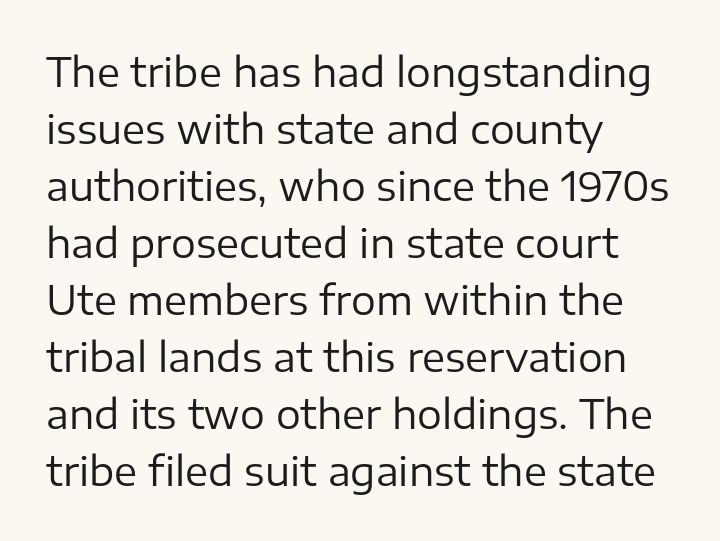
Letters have the restrained weight of plain body copy at most. Between one letter and the next there's only the usual sliver of space. In terms of letterform style, serifs are entirely absent. Horizontally, the lines are justified to the leading edge only. A typesetter would mark this as roman, not italic. Anything drawn beneath the words? Only blank space.
